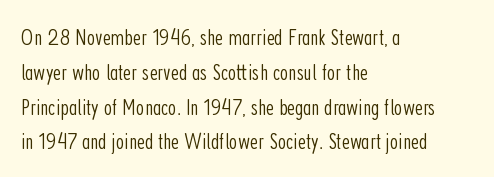
Summary of weight: not heavy and not bold. The passage shown stacks its lines at a standard gap. Upright lettering throughout. Tracking value appears to be zero — textbook default spacing.
